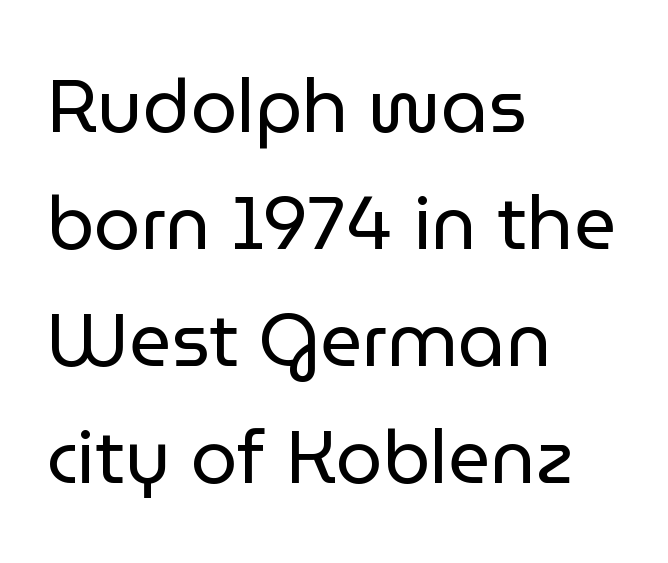
The image shows 74 px regular-weight sans-serif type, upright; set left-aligned, normal line spacing (1.58x), normal letter spacing, not underlined; low stroke contrast and a medium x-height.
